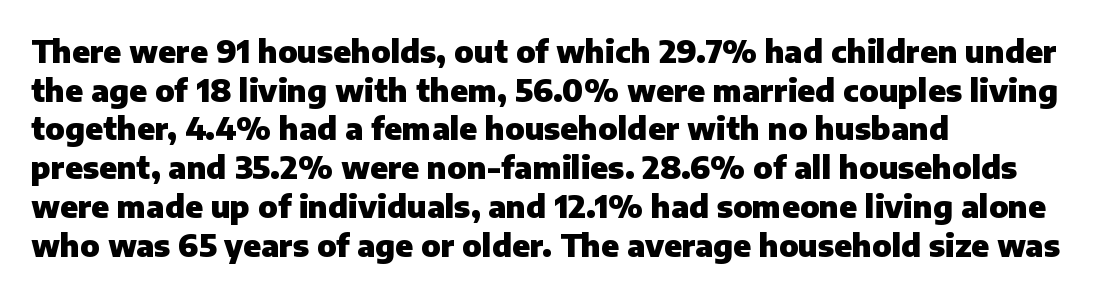
Anything drawn beneath the words? Only blank space. All the whitespace from short lines collects on the right. A typesetter would mark this as roman, not italic. The letters sit at their default tracking, neither squeezed nor spread.
